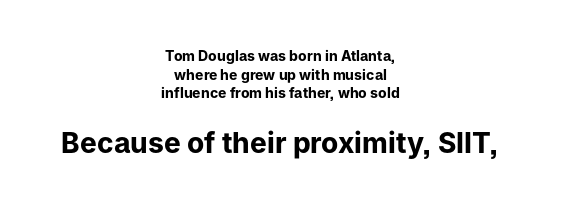
Quick note: not italic, upright. Regular leading. The specimen omits any rule beneath the text block's lines. Here the glyphs are tracked normally, forming tight word shapes. Do the characters align in a grid? No, the font is proportional. The font family rendered here belongs to the sans-serif group.
